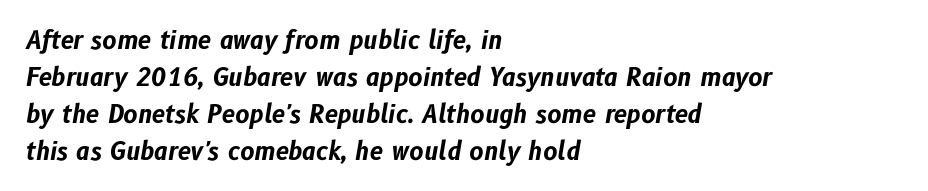
Strokes here are thick enough to call this a true bold. Descenders are the only things crossing below the line. The setting favours the left margin, as ordinary paragraphs usually do. Spacing between characters is what you'd get straight out of the box. Quick note: interline space is typical. Slant detected: the letters are inclined.
